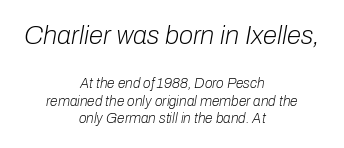
{"italic": "yes", "lean": "right", "slant_degrees": 10, "bold": "no", "underline": "no", "align": "center", "line_spacing": "normal", "line_spacing_ratio": 1.27, "letter_spacing": "normal", "letter_spacing_em": 0.0, "larger_block": "first", "size_ratio": 1.86, "glyph_px": 26}
